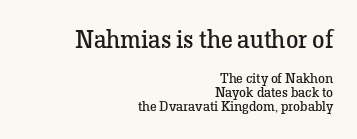
The image shows 25 px text type, upright; set right-aligned, tight line spacing (1.0x), normal letter spacing, not underlined; the first (top) block is 1.79x larger.
